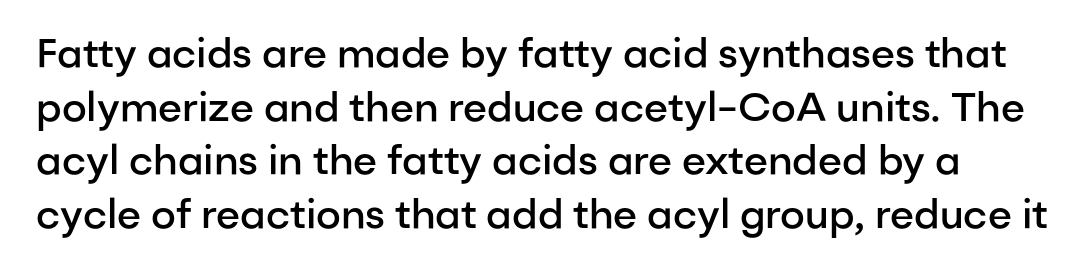
Q: Is the text bold? A: Semi-bold.
Q: Is the text italic (slanted)? A: No, it is upright.
Q: Is the typeface a serif or a sans-serif typeface? A: Sans-serif.
Q: Is the text underlined? A: No.
Q: Is the spacing between letters normal or unusually wide? A: Normal.
Q: Is the spacing between lines tight, normal or loose? A: Normal.
Q: Width (condensed, normal, or wide)? A: Normal.
Q: Stroke contrast? A: Low.
Q: x-height? A: Medium.
Q: Monospaced? A: No.
